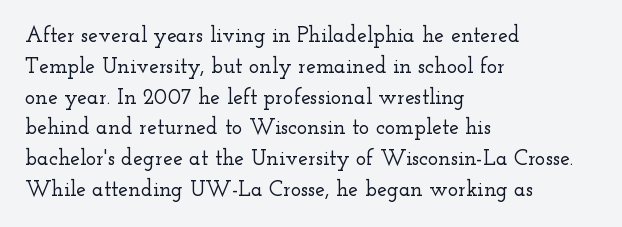
Q: Is the text italic (slanted)? A: No, it is upright.
Q: Is the text underlined? A: No.
Q: How is the paragraph aligned? A: Left-aligned.
Q: Is the spacing between letters normal or unusually wide? A: Normal.
Q: Is the spacing between lines tight, normal or loose? A: Normal.
